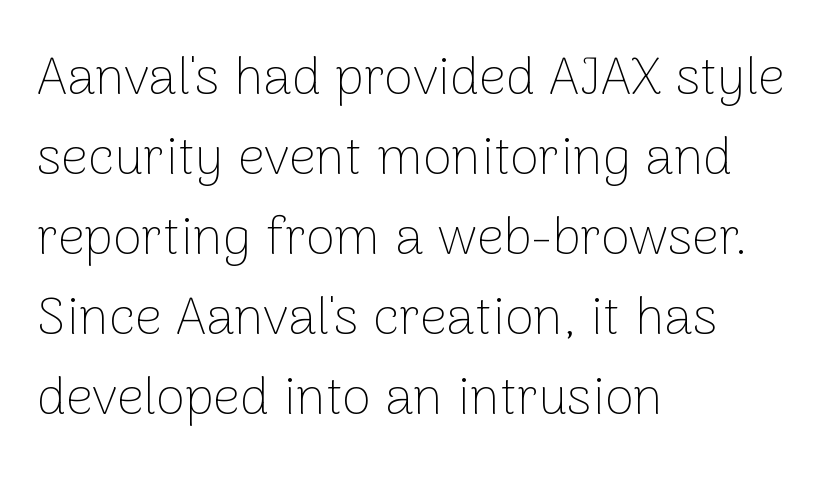
Varying glyph widths throughout — classic text-font behaviour. These lines were composed using upright roman letters. Check under the words: just untouched page. Where is the straight margin? On the left. Line spacing here is normal.
